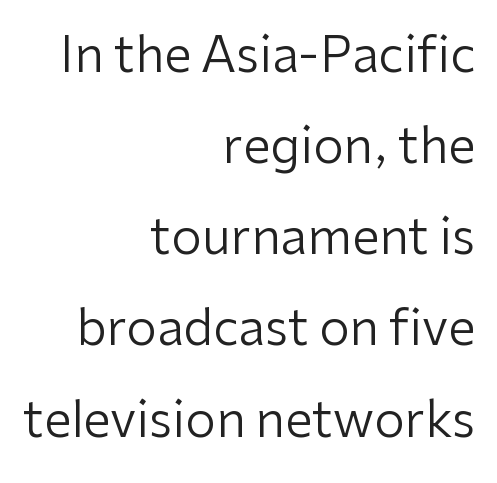
Unlike a traditional serif, this face leaves its strokes unadorned. The area under the type is left untouched. The tracking reads as untouched default to a designer's eye. On a weight scale, this lands at 450 or below. Varying glyph widths throughout — classic text-font behaviour. Posture: vertical.
